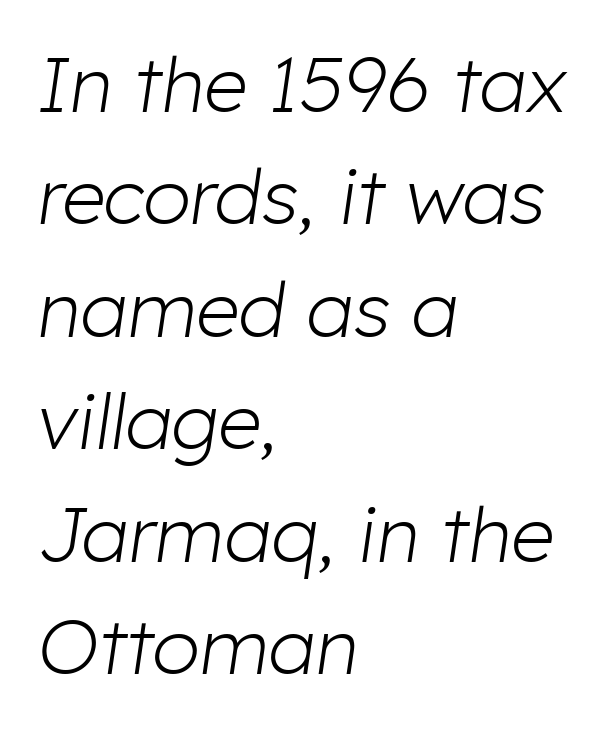
Q: Is the text bold? A: No.
Q: Is the text italic (slanted)? A: Yes, it leans right by about 8 degrees.
Q: Is the text underlined? A: No.
Q: How is the paragraph aligned? A: Left-aligned.
Q: Is the spacing between letters normal or unusually wide? A: Normal.
Q: Is the spacing between lines tight, normal or loose? A: Normal.
Q: Width (condensed, normal, or wide)? A: Normal.
Q: Stroke contrast? A: Low.
Q: x-height? A: Medium.
Q: Monospaced? A: No.
